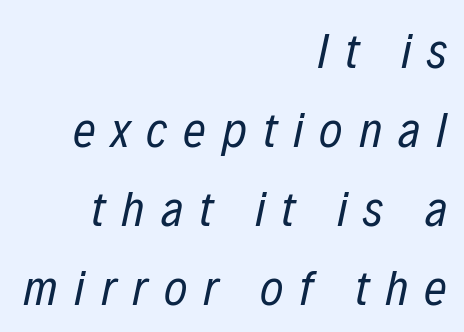
The image shows 50 px regular-weight, condensed type, italic (leaning right); set right-aligned, normal line spacing (1.58x), unusually wide letter spacing (+0.32 em), not underlined; low stroke contrast and a medium x-height.
